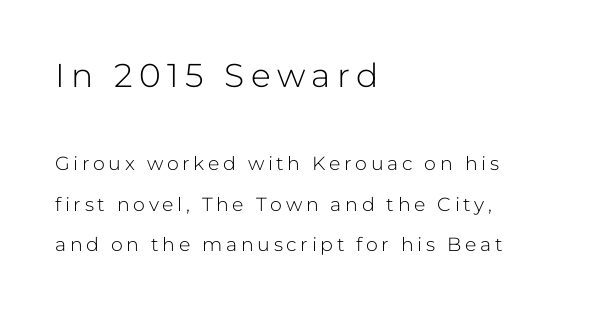
Anything drawn beneath the words? Only blank space. A sans-serif font was chosen for this passage. Compared with typical paragraphs, the rows here are farther apart. Quick note: not italic, upright.
